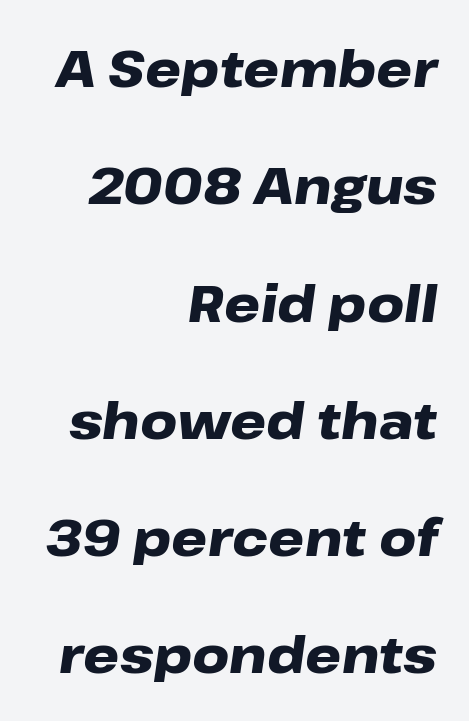
The face used here is proportionally spaced, like ordinary book or web type. This rendering leaves character spacing at its baseline value. Regarding leading, the lines here are spaced well apart. The passage is arranged like a letterhead date or caption credit — flush right. This sample uses an oblique cut, with every glyph tilted off the vertical. No word sits above an underline.
